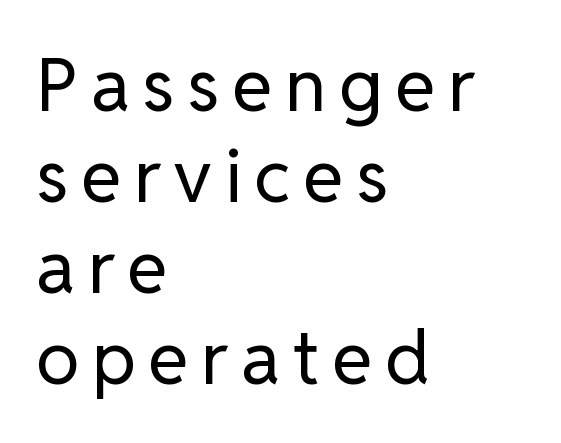
The image shows 74 px regular-weight sans-serif type, upright; set left-aligned, line spacing 1.23x, not underlined; low stroke contrast and a medium x-height.
